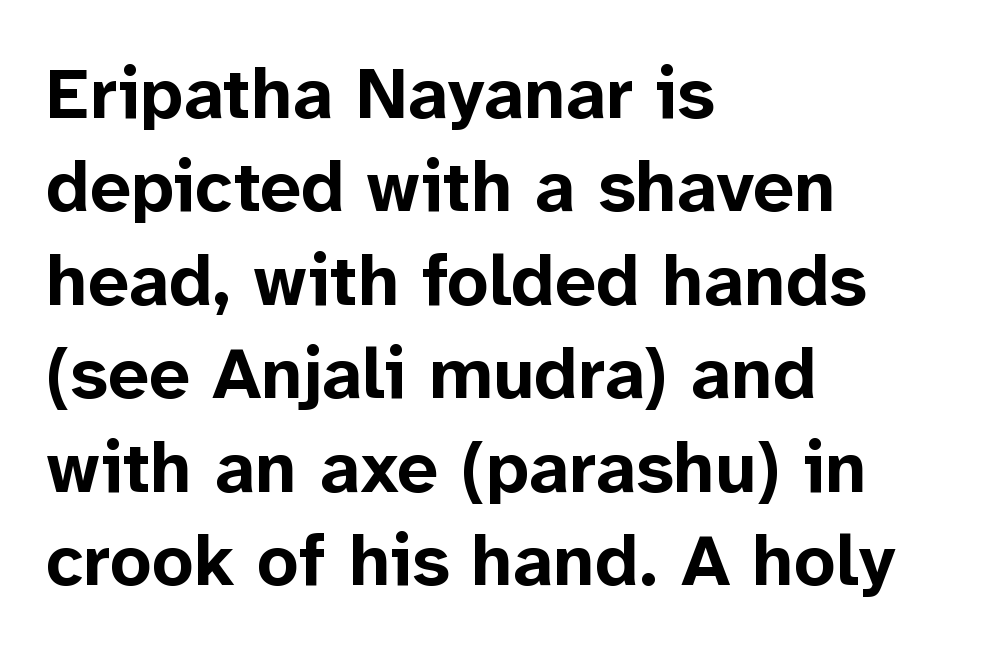
Rule under the text: the space is simply empty. Horizontal alignment here is leftward, the default for most running prose. Letter spacing: default. Regarding serifs, this sample does without them. Tall strokes in this sample are plumb rather than angled. Reading down the column, the eye jumps a familiar distance to each next line.
